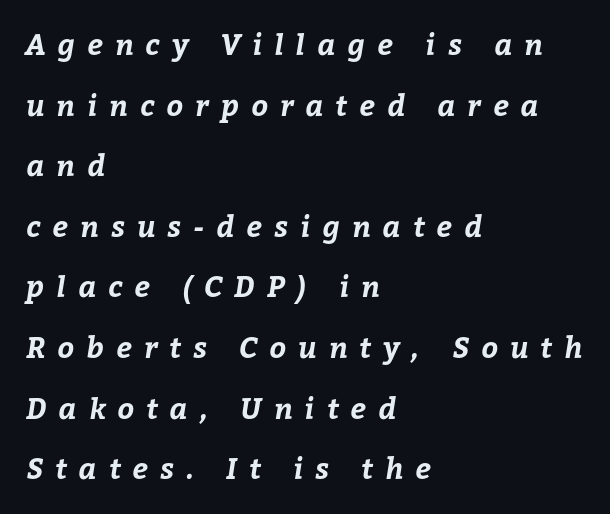
{"bold": "yes", "weight": "bold", "width": "normal", "stroke_contrast": "low", "x_height": "medium", "monospaced": "no", "underline": "no", "align": "left", "line_spacing": "loose", "line_spacing_ratio": 2.09, "letter_spacing": "wide", "letter_spacing_em": 0.42, "glyph_px": 29}
